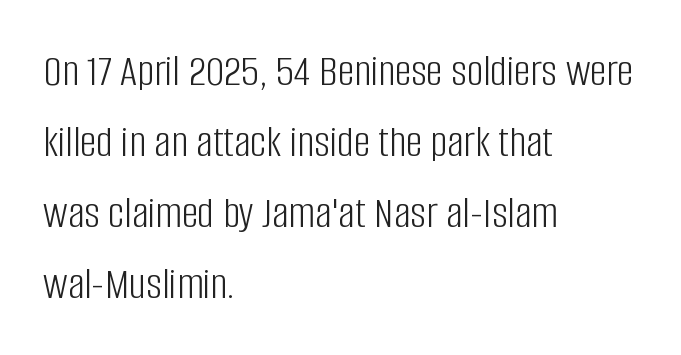
Q: Is the text bold? A: No.
Q: Is the text italic (slanted)? A: No, it is upright.
Q: Is the typeface a serif or a sans-serif typeface? A: Sans-serif.
Q: Is the text underlined? A: No.
Q: How is the paragraph aligned? A: Left-aligned.
Q: Is the spacing between letters normal or unusually wide? A: Normal.
Q: Is the spacing between lines tight, normal or loose? A: Normal.
Q: Width (condensed, normal, or wide)? A: Condensed.
Q: Stroke contrast? A: Low.
Q: x-height? A: Large.
Q: Monospaced? A: No.
